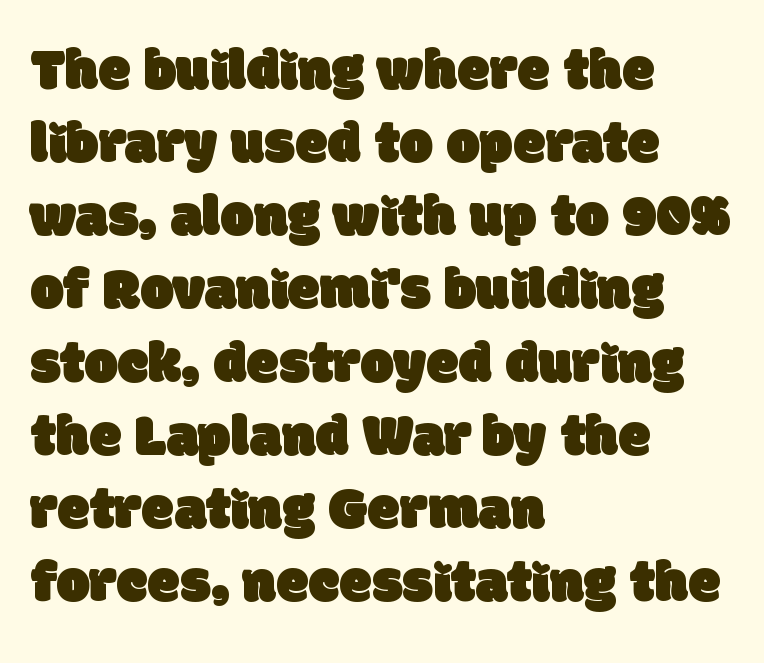
Q: Is the typeface a serif or a sans-serif typeface? A: Sans-serif.
Q: Is the text underlined? A: No.
Q: How is the paragraph aligned? A: Left-aligned.
Q: Is the spacing between letters normal or unusually wide? A: Normal.
Q: Width (condensed, normal, or wide)? A: Normal.
Q: Stroke contrast? A: Low.
Q: x-height? A: Large.
Q: Monospaced? A: No.
